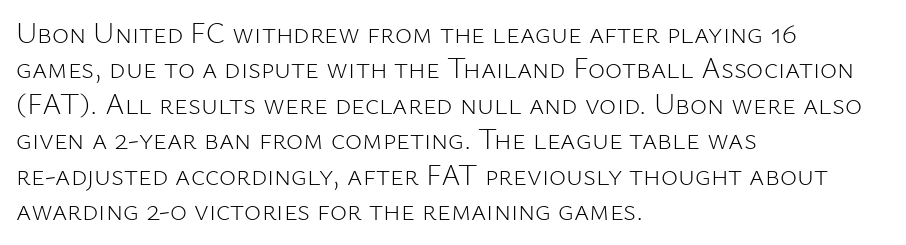
{"serif": "no", "italic": "no", "bold": "no", "weight": "light", "width": "normal", "stroke_contrast": "low", "x_height": "medium", "monospaced": "no", "underline": "no", "align": "left", "line_spacing_ratio": 1.22, "letter_spacing": "normal", "letter_spacing_em": 0.0, "glyph_px": 29}
